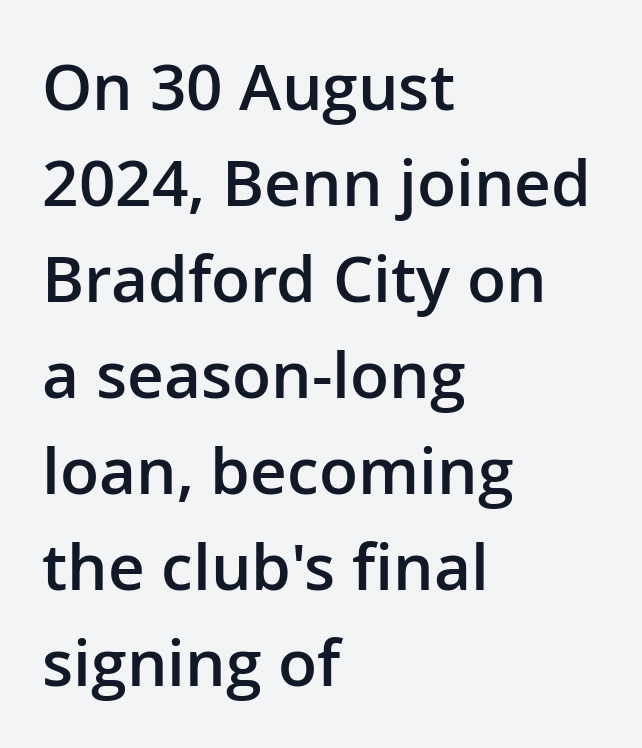
{"serif": "no", "italic": "no", "bold": "semi", "weight": "semibold", "width": "normal", "stroke_contrast": "low", "x_height": "medium", "monospaced": "no", "underline": "no", "align": "left", "line_spacing": "normal", "line_spacing_ratio": 1.5, "letter_spacing": "normal", "letter_spacing_em": 0.0, "glyph_px": 64}
